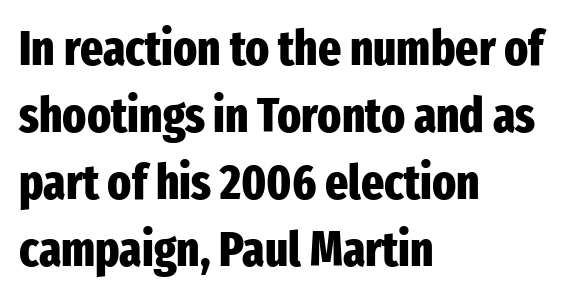
Q: Is the text bold? A: Yes.
Q: Is the text italic (slanted)? A: No, it is upright.
Q: Is the typeface a serif or a sans-serif typeface? A: Sans-serif.
Q: Is the text underlined? A: No.
Q: How is the paragraph aligned? A: Left-aligned.
Q: Is the spacing between letters normal or unusually wide? A: Normal.
Q: Is the spacing between lines tight, normal or loose? A: Normal.
Q: Width (condensed, normal, or wide)? A: Condensed.
Q: Stroke contrast? A: Low.
Q: x-height? A: Medium.
Q: Monospaced? A: No.
